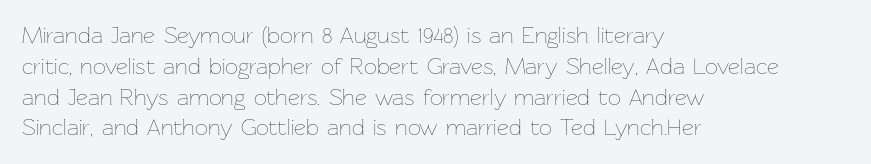
{"italic": "no", "bold": "no", "underline": "no", "align": "left", "line_spacing": "normal", "line_spacing_ratio": 1.34, "letter_spacing": "normal", "letter_spacing_em": 0.0, "glyph_px": 23}
